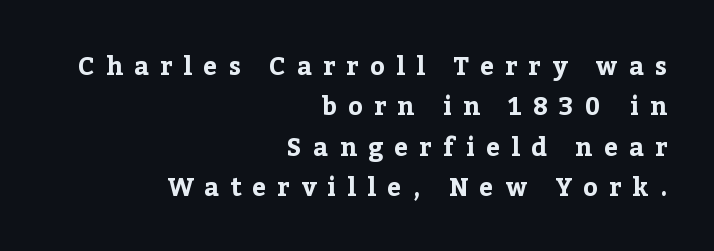
{"italic": "no", "bold": "yes", "underline": "no", "align": "right", "line_spacing": "normal", "line_spacing_ratio": 1.62, "letter_spacing": "wide", "letter_spacing_em": 0.45, "glyph_px": 25}
